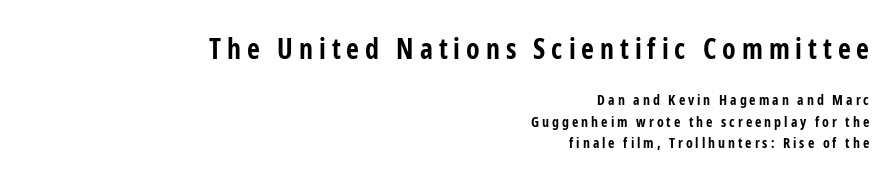
{"serif": "no", "italic": "no", "bold": "yes", "weight": "bold", "width": "condensed", "stroke_contrast": "low", "x_height": "medium", "monospaced": "no", "underline": "no", "align": "right", "line_spacing": "normal", "line_spacing_ratio": 1.53, "letter_spacing": "wide", "letter_spacing_em": 0.21, "larger_block": "first", "size_ratio": 2.0, "glyph_px": 28}
